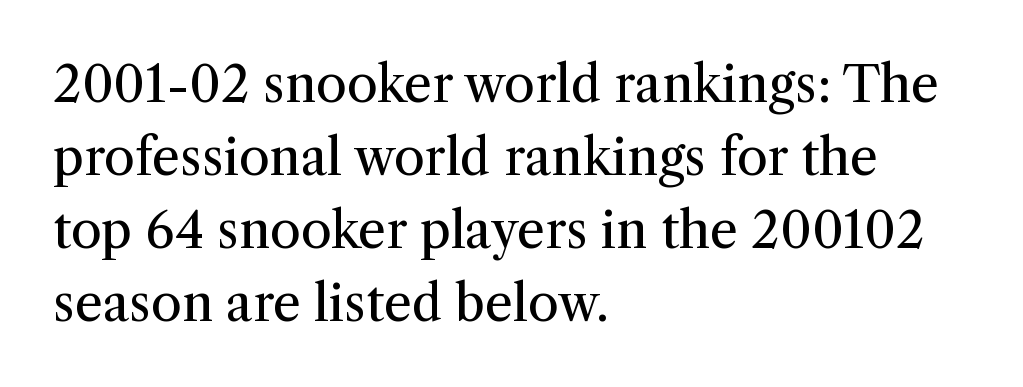
The font is comparable to plain body text, perhaps lighter. Upright lettering throughout. Is this a fixed-width face? No — the glyphs have proportional, varying widths. This is serif lettering, the kind often seen in printed books. The leading is moderate, giving the passage an even texture.
